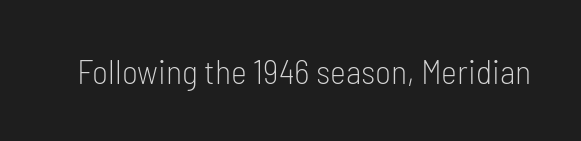
Q: Is the text bold? A: No.
Q: Is the text italic (slanted)? A: No, it is upright.
Q: Is the typeface a serif or a sans-serif typeface? A: Sans-serif.
Q: Is the text underlined? A: No.
Q: Is the spacing between letters normal or unusually wide? A: Normal.
Q: Width (condensed, normal, or wide)? A: Condensed.
Q: Stroke contrast? A: Low.
Q: x-height? A: Medium.
Q: Monospaced? A: No.
